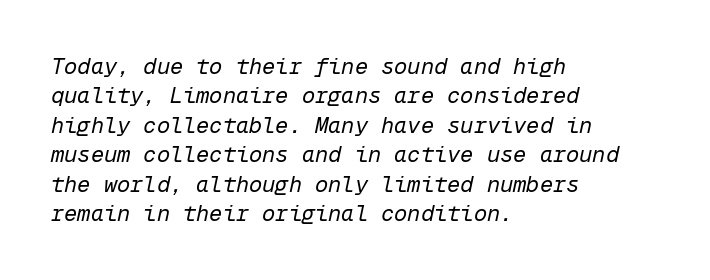
The lines in this sample share a left origin and differ only in where they stop. The lettering tilts uniformly, giving the passage an italic look. The letterforms sit at book weight or below. Clear beneath every line of the passage. You could call the tracking neutral — neither tight nor loose. The rendering uses a moderate line-height, typical for paragraphs.
